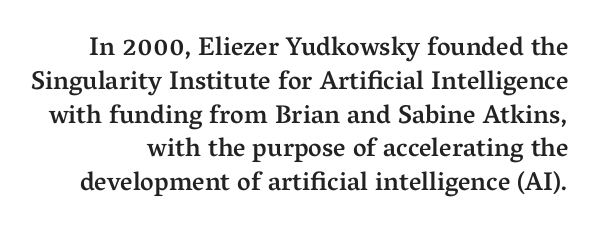
Q: Is the text bold? A: Semi-bold.
Q: Is the text italic (slanted)? A: No, it is upright.
Q: Is the text underlined? A: No.
Q: Is the spacing between letters normal or unusually wide? A: Normal.
Q: Is the spacing between lines tight, normal or loose? A: Normal.
